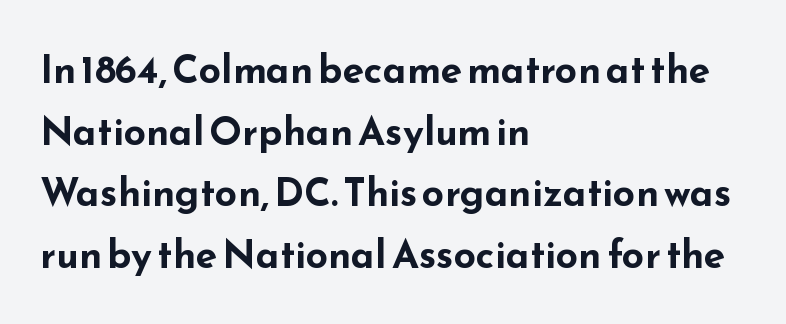
{"serif": "no", "italic": "no", "bold": "yes", "weight": "bold", "width": "wide", "stroke_contrast": "low", "x_height": "small", "monospaced": "no", "underline": "no", "align": "left", "line_spacing": "normal", "line_spacing_ratio": 1.58, "letter_spacing": "normal", "letter_spacing_em": 0.0, "glyph_px": 39}
